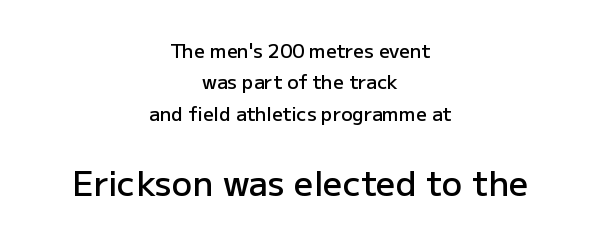
Q: Is the text bold? A: Semi-bold.
Q: Is the text italic (slanted)? A: No, it is upright.
Q: Is the typeface a serif or a sans-serif typeface? A: Sans-serif.
Q: Is the text underlined? A: No.
Q: How is the paragraph aligned? A: Centered.
Q: Is the spacing between letters normal or unusually wide? A: Normal.
Q: Is the spacing between lines tight, normal or loose? A: Normal.
Q: Which block of text is set in a larger size, the first (top) or the second (bottom)? A: The second (bottom) one.
Q: Width (condensed, normal, or wide)? A: Normal.
Q: Stroke contrast? A: Low.
Q: x-height? A: Medium.
Q: Monospaced? A: No.
